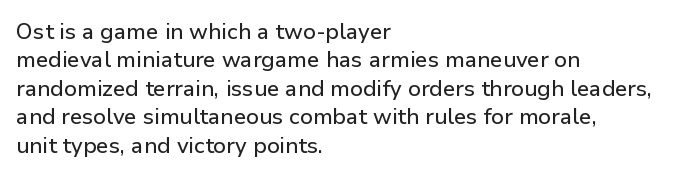
Q: Is the text italic (slanted)? A: No, it is upright.
Q: Is the text underlined? A: No.
Q: How is the paragraph aligned? A: Left-aligned.
Q: Is the spacing between letters normal or unusually wide? A: Normal.
Q: Is the spacing between lines tight, normal or loose? A: Normal.
